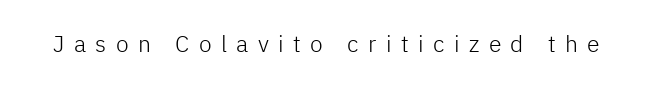
Vertical strokes here are truly vertical. The font sits on the lighter half of the weight spectrum, regular included. No word sits above an underline. Someone cranked the tracking dial way up on this one.
